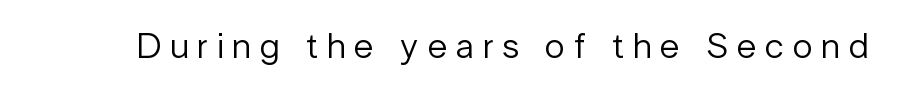
The image shows 36 px regular-weight sans-serif type, upright; set unusually wide letter spacing (+0.24 em), not underlined; low stroke contrast and a medium x-height.
